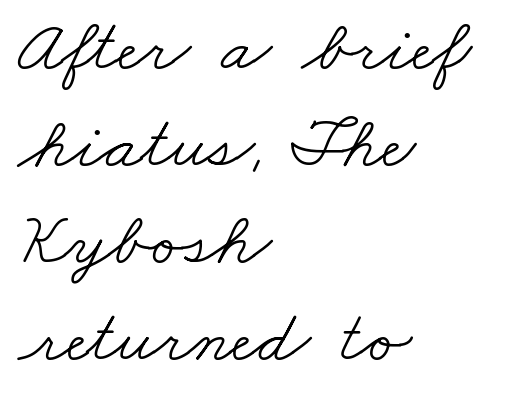
{"serif": "yes", "bold": "no", "weight": "light", "width": "wide", "stroke_contrast": "low", "x_height": "small", "monospaced": "no", "underline": "no", "align": "left", "line_spacing": "normal", "line_spacing_ratio": 1.31, "letter_spacing": "normal", "letter_spacing_em": 0.0, "glyph_px": 74}
